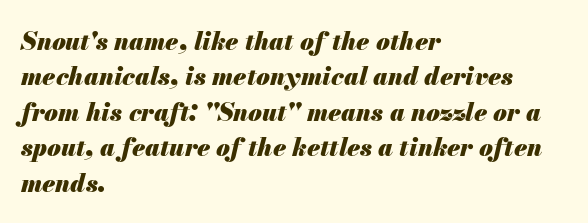
If you drew a line through each stem, it would be angled. The lines are quadded left. Any mark beneath the type? The region is blank. The space between consecutive lines is moderate.
